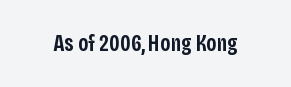
No extra tracking has been applied to these lines. The area under the type is left untouched. Weight: semibold (demi). If you drew a line through each stem, it would be perfectly vertical.
